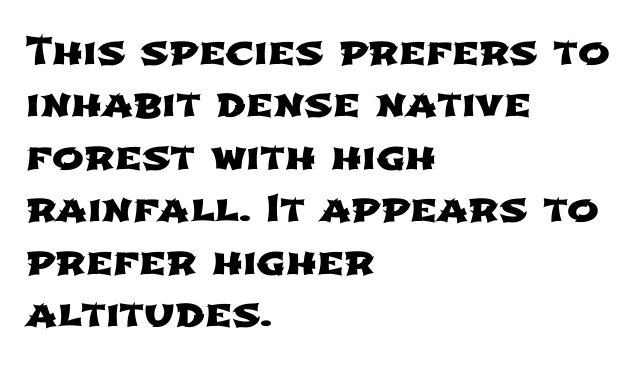
The image shows 38 px wide sans-serif type; set left-aligned, normal line spacing (1.38x), normal letter spacing, not underlined; low stroke contrast and a medium x-height.
